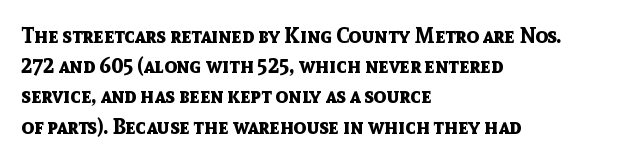
The image shows 21 px bold type, upright; set left-aligned, normal line spacing (1.44x), normal letter spacing, not underlined.
